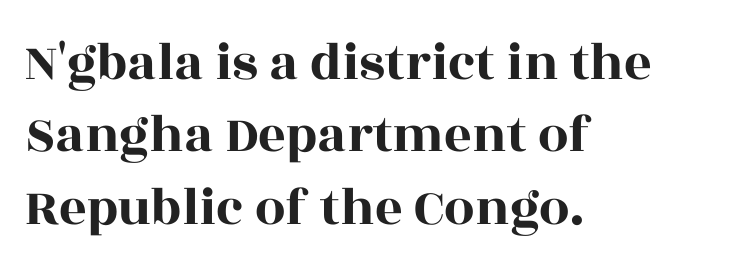
{"serif": "yes", "italic": "no", "width": "wide", "x_height": "large", "monospaced": "no", "underline": "no", "align": "left", "line_spacing": "normal", "line_spacing_ratio": 1.34, "letter_spacing": "normal", "letter_spacing_em": 0.0, "glyph_px": 54}
